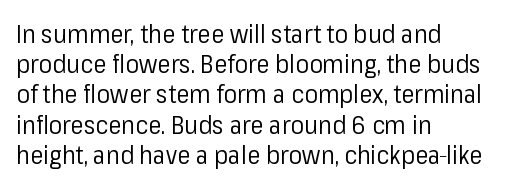
In terms of posture, this sample is upright. The rendering keeps characters at their native spacing. Caption: face not bold, strokes unweighted. The string is rendered with underlining switched off. Horizontal alignment here is leftward, the default for most running prose.
